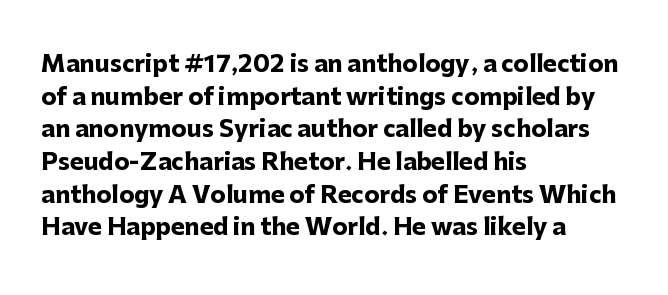
Q: Is the text bold? A: Yes.
Q: Is the text italic (slanted)? A: No, it is upright.
Q: Is the text underlined? A: No.
Q: How is the paragraph aligned? A: Left-aligned.
Q: Is the spacing between letters normal or unusually wide? A: Normal.
Q: Is the spacing between lines tight, normal or loose? A: Normal.
